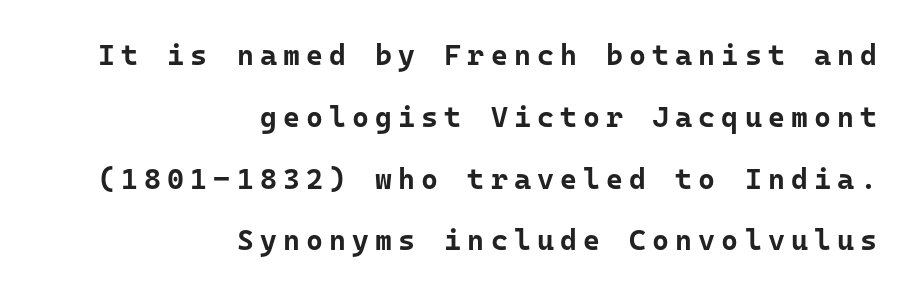
{"serif": "no", "italic": "no", "bold": "yes", "weight": "bold", "width": "normal", "stroke_contrast": "low", "x_height": "medium", "monospaced": "yes", "underline": "no", "align": "right", "line_spacing": "loose", "line_spacing_ratio": 2.13, "letter_spacing": "wide", "letter_spacing_em": 0.21, "glyph_px": 29}
